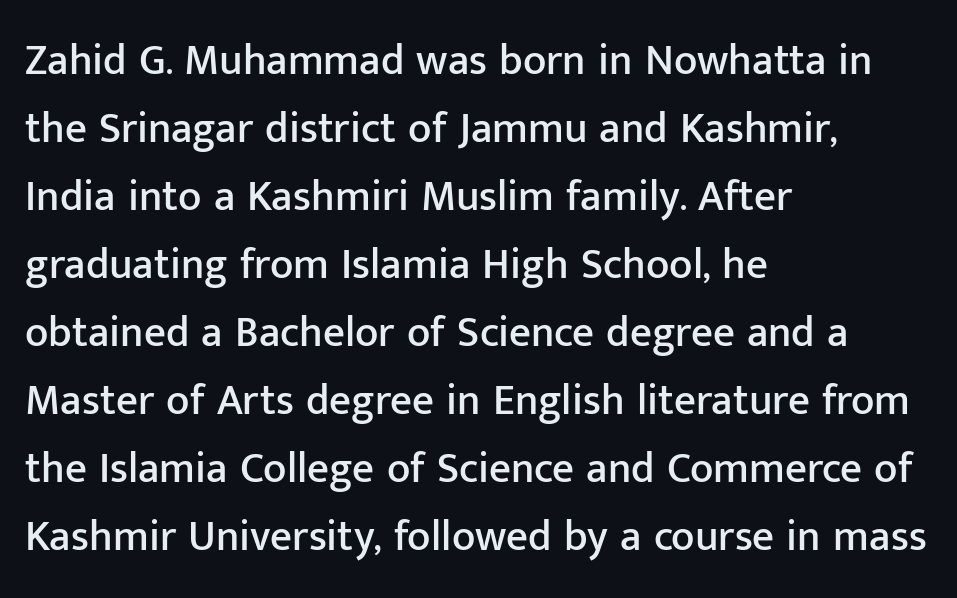
Q: Is the text italic (slanted)? A: No, it is upright.
Q: Is the typeface a serif or a sans-serif typeface? A: Sans-serif.
Q: Is the text underlined? A: No.
Q: How is the paragraph aligned? A: Left-aligned.
Q: Is the spacing between letters normal or unusually wide? A: Normal.
Q: Is the spacing between lines tight, normal or loose? A: Normal.
Q: Width (condensed, normal, or wide)? A: Normal.
Q: Stroke contrast? A: Low.
Q: x-height? A: Medium.
Q: Monospaced? A: No.
